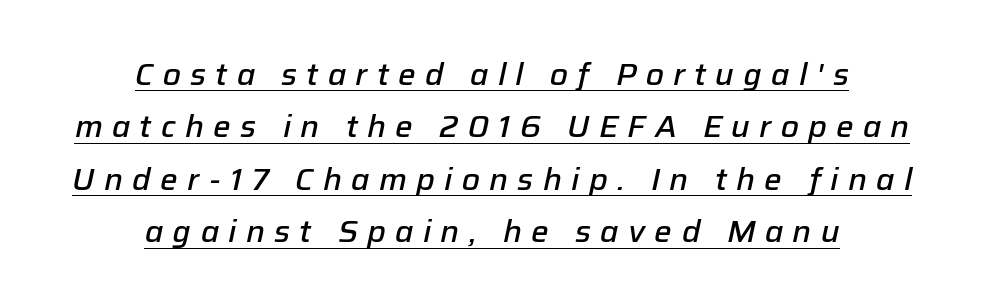
The image shows 31 px semibold type, italic (leaning right); set centered, normal line spacing (1.69x), unusually wide letter spacing (+0.3 em), underlined; low stroke contrast and a medium x-height.
